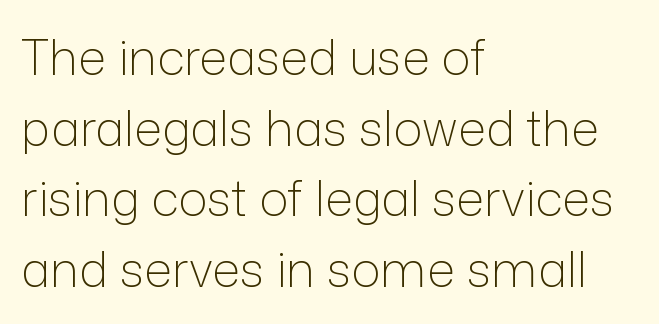
The ragged edge is on the right, which tells us the setting is flush left. On a weight scale, this lands at 450 or below. Nope, not italic — everything's standing straight. Think of a printed novel: that variable character pitch is what you see here. No extra tracking has been applied to these lines.
